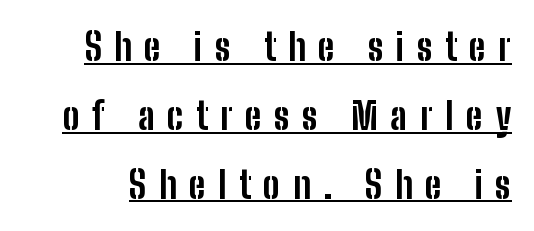
The image shows 38 px bold, condensed sans-serif type, upright; set line spacing 1.81x, unusually wide letter spacing (+0.33 em), underlined; low stroke contrast and a medium x-height.
